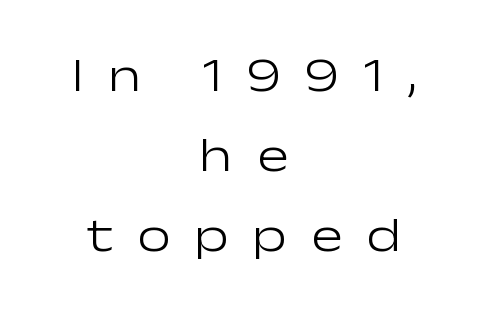
Weight: not bold — regular or lighter. Do the characters align in a grid? No, the font is proportional. The passage shown stacks its lines at a standard gap. The type is letterspaced generously, with wide tracking. The area under the type is left untouched.
